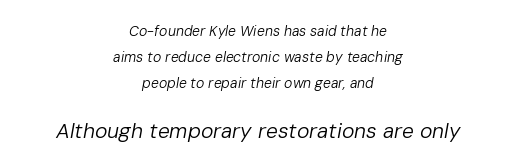
{"italic": "yes", "lean": "right", "slant_degrees": 10, "bold": "no", "underline": "no", "align": "center", "line_spacing_ratio": 1.86, "letter_spacing": "normal", "letter_spacing_em": 0.0, "larger_block": "second", "size_ratio": 1.5, "glyph_px": 21}
